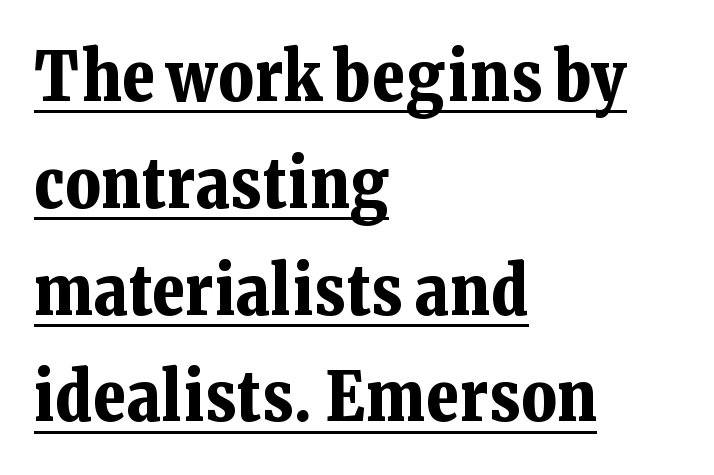
{"serif": "yes", "italic": "no", "bold": "yes", "weight": "bold", "width": "normal", "stroke_contrast": "low", "x_height": "medium", "monospaced": "no", "underline": "yes", "align": "left", "line_spacing": "normal", "line_spacing_ratio": 1.57, "letter_spacing": "normal", "letter_spacing_em": 0.0, "glyph_px": 68}
